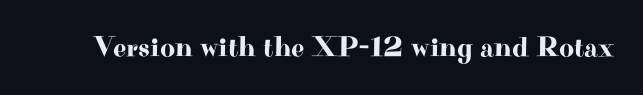
{"serif": "yes", "italic": "no", "width": "wide", "stroke_contrast": "high", "x_height": "small", "monospaced": "no", "underline": "no", "letter_spacing": "normal", "letter_spacing_em": 0.0, "glyph_px": 29}
